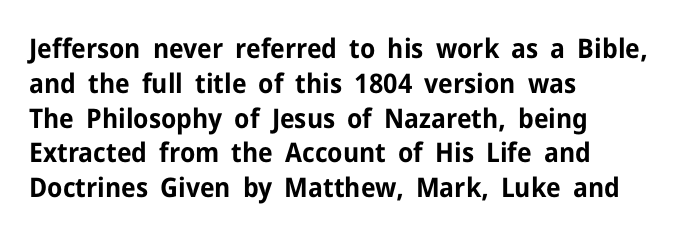
Q: Is the text bold? A: Yes.
Q: Is the text italic (slanted)? A: No, it is upright.
Q: Is the text underlined? A: No.
Q: How is the paragraph aligned? A: Left-aligned.
Q: Is the spacing between letters normal or unusually wide? A: Normal.
Q: Is the spacing between lines tight, normal or loose? A: Normal.
